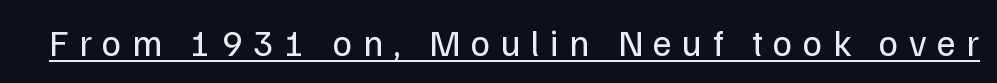
The lettering is marked with a stroke running underneath it. Tracking value appears strongly positive — letters spread wide. The lettering stays uniformly vertical, giving the passage a roman look. Do the characters align in a grid? No, the font is proportional. Nothing sits at the stroke ends, so this counts as sans-serif.
